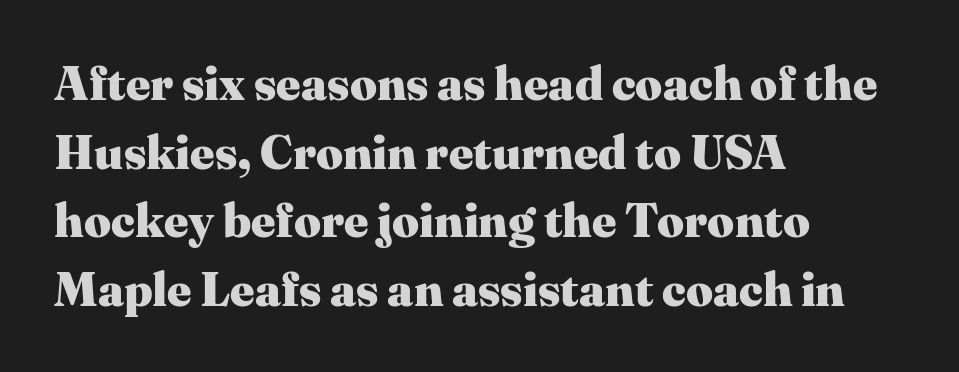
There is no visible air inserted between adjacent glyphs. Type without underlining. A typesetter would label this face a serif. Rendered with straight, roman letterforms. Regular leading. The rendering anchors every line to the left-hand side.
